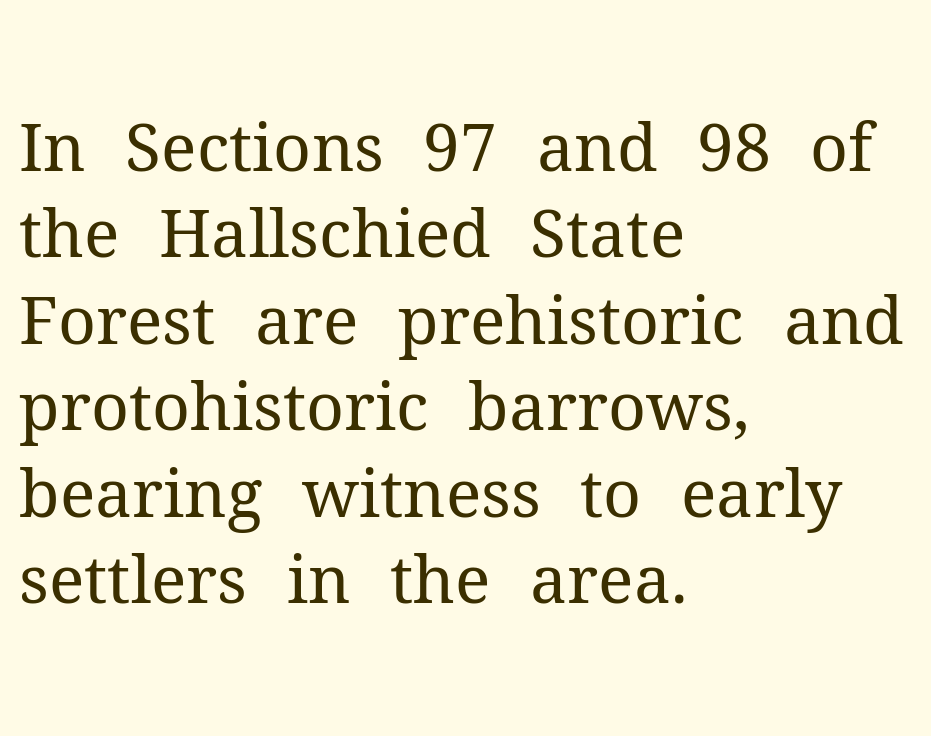
This sample has the flowing, uneven cadence of proportional lettering. Has an underline been added? It has not. The horizontal fit of the characters is conventional and even. The font sits on the lighter half of the weight spectrum, regular included. This sample uses an upright cut, with every glyph sitting square on the baseline.
